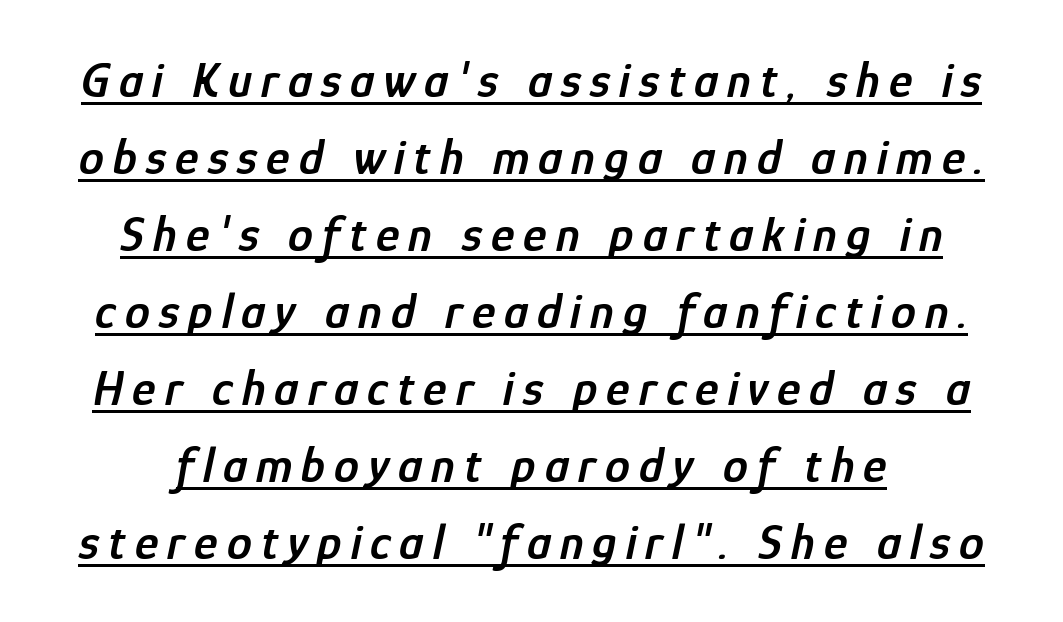
Students, this is semibold: more ink than regular, less than bold. Proportional: the letters do not fall into vertical columns. Would a proofreader flag this as italicized? Yes. The designer left line spacing at the default. Emphasis is given by a line drawn under the lettering.
